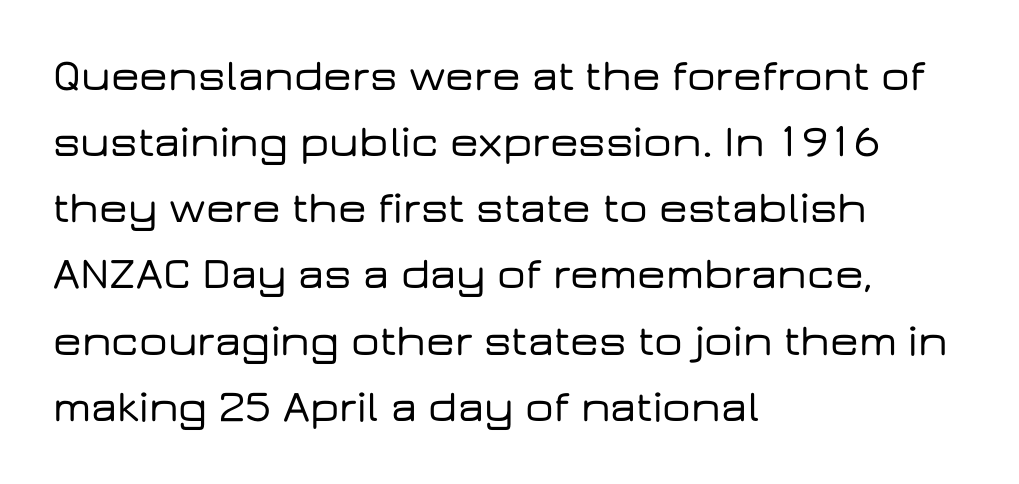
The image shows 45 px wide sans-serif type, upright; set left-aligned, normal line spacing (1.47x), normal letter spacing, not underlined; low stroke contrast and a medium x-height.
